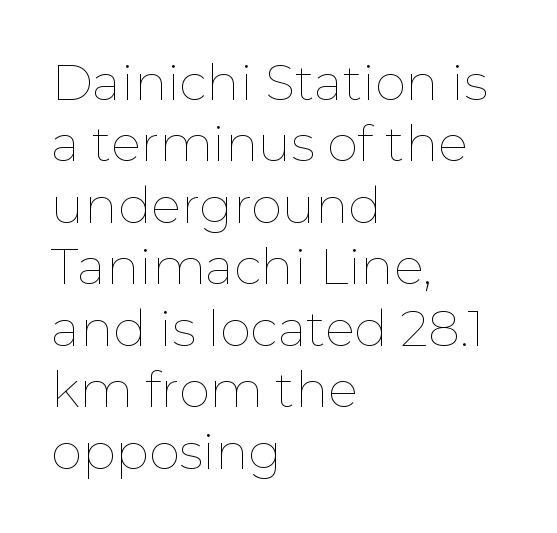
{"italic": "no", "bold": "no", "weight": "thin", "width": "normal", "stroke_contrast": "low", "x_height": "medium", "monospaced": "no", "underline": "no", "align": "left", "line_spacing_ratio": 1.23, "letter_spacing": "normal", "letter_spacing_em": 0.0, "glyph_px": 50}
